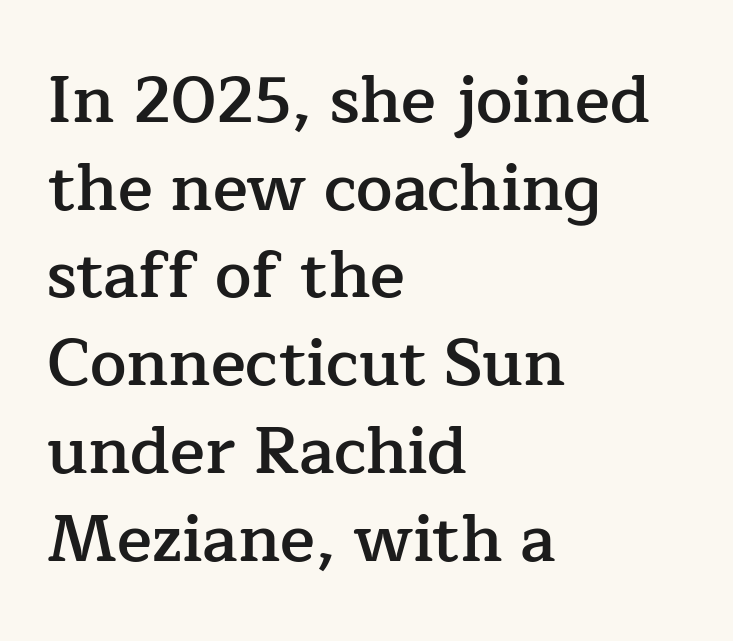
The image shows 65 px semibold serif type, upright; set left-aligned, normal line spacing (1.35x), normal letter spacing, not underlined; low stroke contrast and a medium x-height.
